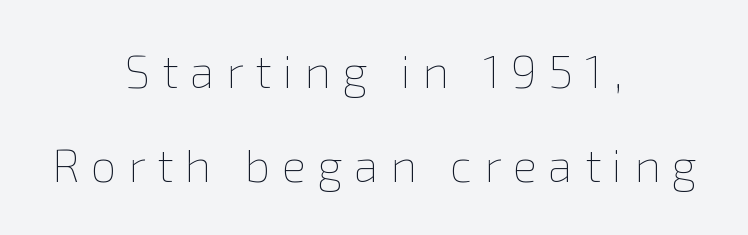
Q: Is the text bold? A: No.
Q: Is the text italic (slanted)? A: No, it is upright.
Q: Is the text underlined? A: No.
Q: How is the paragraph aligned? A: Centered.
Q: Is the spacing between letters normal or unusually wide? A: Unusually wide.
Q: Is the spacing between lines tight, normal or loose? A: Loose.
Q: Width (condensed, normal, or wide)? A: Normal.
Q: x-height? A: Medium.
Q: Monospaced? A: No.
